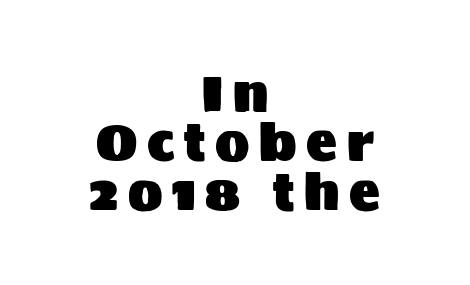
Q: Is the text italic (slanted)? A: No, it is upright.
Q: Is the typeface a serif or a sans-serif typeface? A: Sans-serif.
Q: Is the text underlined? A: No.
Q: How is the paragraph aligned? A: Centered.
Q: Is the spacing between lines tight, normal or loose? A: Tight.
Q: Width (condensed, normal, or wide)? A: Normal.
Q: Stroke contrast? A: Medium.
Q: x-height? A: Large.
Q: Monospaced? A: No.
